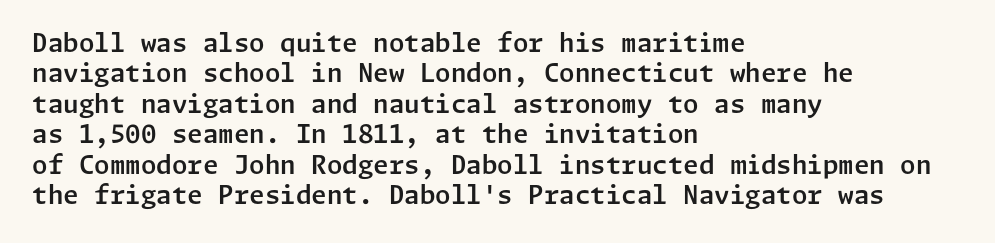
The image shows 25 px text type, upright; set left-aligned, line spacing 1.22x, normal letter spacing, not underlined.
